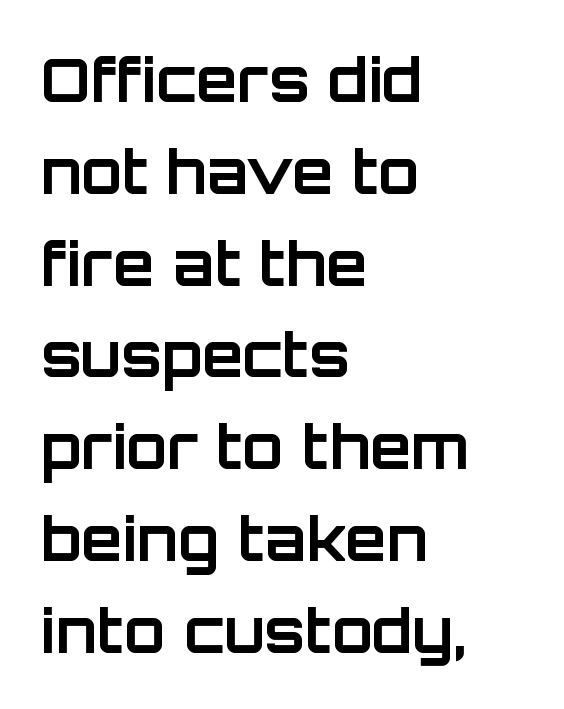
Q: Is the text bold? A: Yes.
Q: Is the text italic (slanted)? A: No, it is upright.
Q: Is the typeface a serif or a sans-serif typeface? A: Sans-serif.
Q: Is the text underlined? A: No.
Q: How is the paragraph aligned? A: Left-aligned.
Q: Is the spacing between letters normal or unusually wide? A: Normal.
Q: Is the spacing between lines tight, normal or loose? A: Normal.
Q: Width (condensed, normal, or wide)? A: Normal.
Q: Stroke contrast? A: Low.
Q: x-height? A: Large.
Q: Monospaced? A: No.
